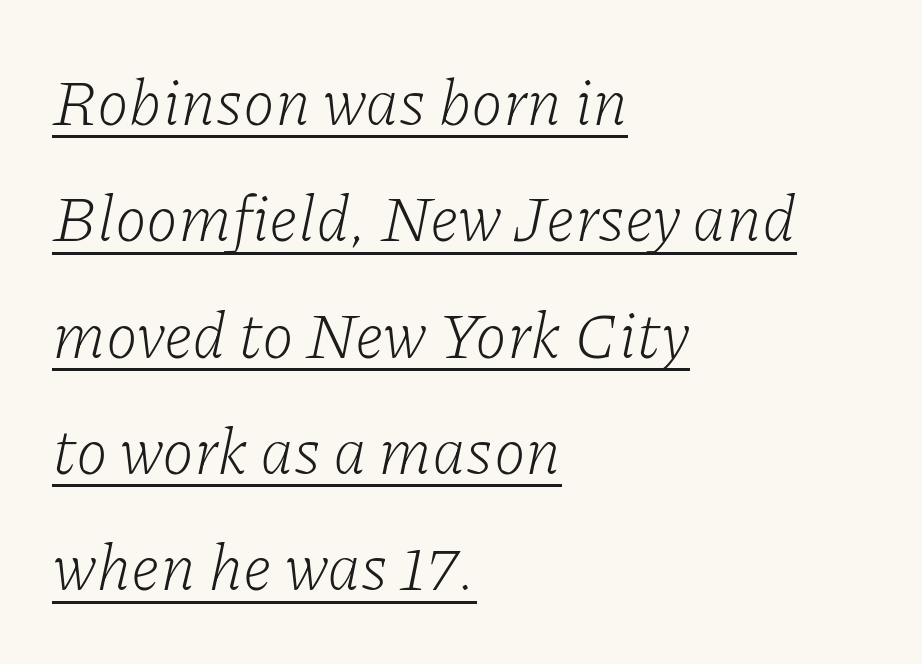
Does the lettering tilt? It does — this is italic. Bold? No — there's no thickening of the strokes. Words appear dense and cohesive because spacing is normal. The passage shown is typeset with a serif family. Notice how a bar underscores the lettering throughout. The lines are quadded left.
